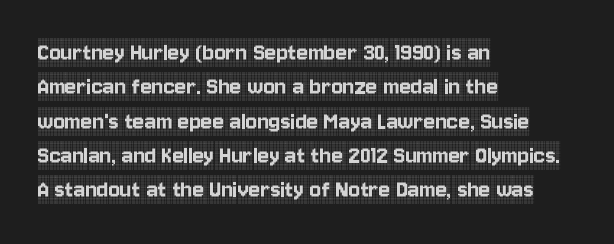
The image shows 27 px text type, upright; set left-aligned, normal line spacing (1.27x), normal letter spacing, not underlined.
